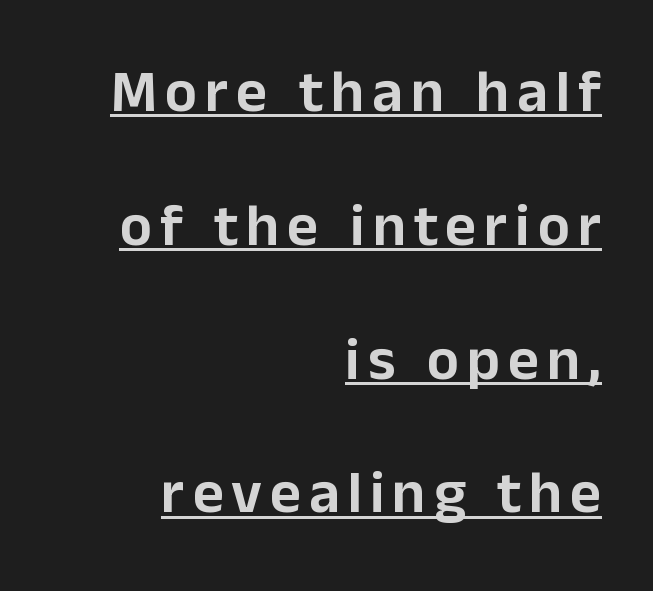
Q: Is the text italic (slanted)? A: No, it is upright.
Q: Is the typeface a serif or a sans-serif typeface? A: Sans-serif.
Q: Is the text underlined? A: Yes.
Q: How is the paragraph aligned? A: Right-aligned.
Q: Is the spacing between lines tight, normal or loose? A: Loose.
Q: Width (condensed, normal, or wide)? A: Normal.
Q: Stroke contrast? A: Low.
Q: x-height? A: Medium.
Q: Monospaced? A: No.
